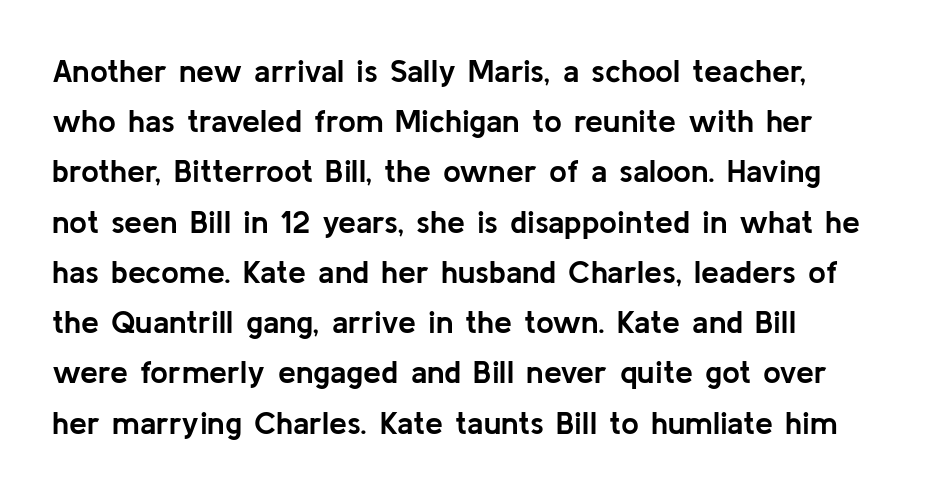
Q: Is the text bold? A: Yes.
Q: Is the text italic (slanted)? A: No, it is upright.
Q: Is the typeface a serif or a sans-serif typeface? A: Sans-serif.
Q: Is the text underlined? A: No.
Q: Is the spacing between letters normal or unusually wide? A: Normal.
Q: Is the spacing between lines tight, normal or loose? A: Normal.
Q: Width (condensed, normal, or wide)? A: Normal.
Q: Stroke contrast? A: Low.
Q: x-height? A: Medium.
Q: Monospaced? A: No.
